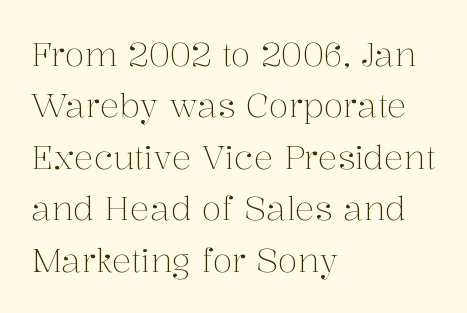
Q: Is the text bold? A: No.
Q: Is the text italic (slanted)? A: No, it is upright.
Q: Is the typeface a serif or a sans-serif typeface? A: Serif.
Q: Is the text underlined? A: No.
Q: How is the paragraph aligned? A: Left-aligned.
Q: Is the spacing between letters normal or unusually wide? A: Normal.
Q: Is the spacing between lines tight, normal or loose? A: Normal.
Q: Width (condensed, normal, or wide)? A: Normal.
Q: Stroke contrast? A: Medium.
Q: x-height? A: Medium.
Q: Monospaced? A: No.
